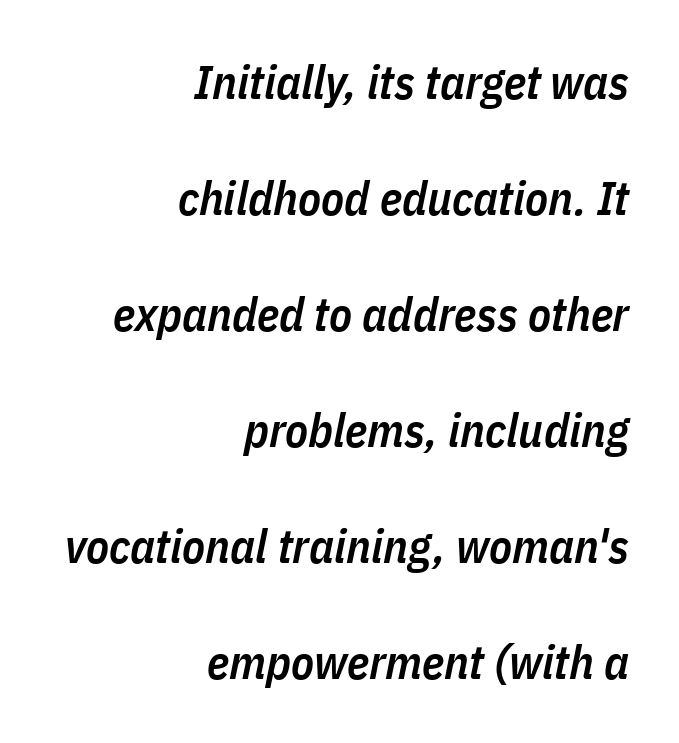
{"italic": "yes", "lean": "right", "slant_degrees": 11, "bold": "semi", "weight": "semibold", "width": "condensed", "stroke_contrast": "low", "x_height": "medium", "monospaced": "no", "underline": "no", "align": "right", "line_spacing": "loose", "line_spacing_ratio": 2.47, "letter_spacing": "normal", "letter_spacing_em": 0.0, "glyph_px": 47}
